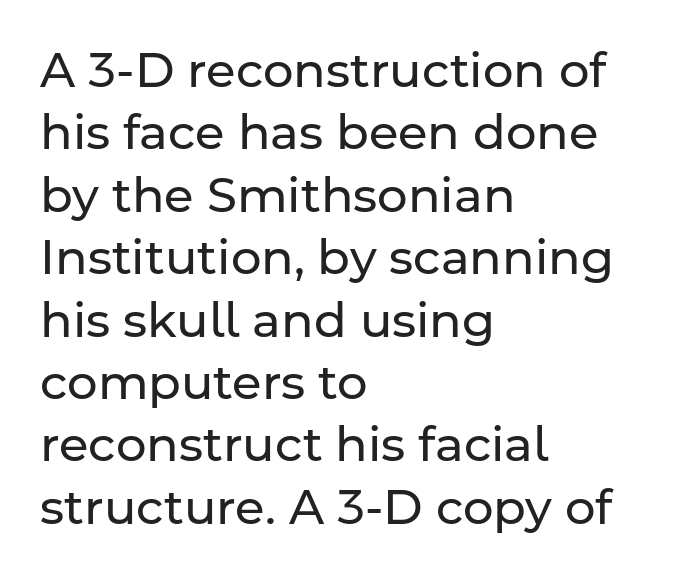
{"serif": "no", "italic": "no", "bold": "no", "weight": "regular", "width": "normal", "stroke_contrast": "low", "x_height": "medium", "monospaced": "no", "underline": "no", "align": "left", "line_spacing": "normal", "line_spacing_ratio": 1.3, "letter_spacing": "normal", "letter_spacing_em": 0.0, "glyph_px": 48}
